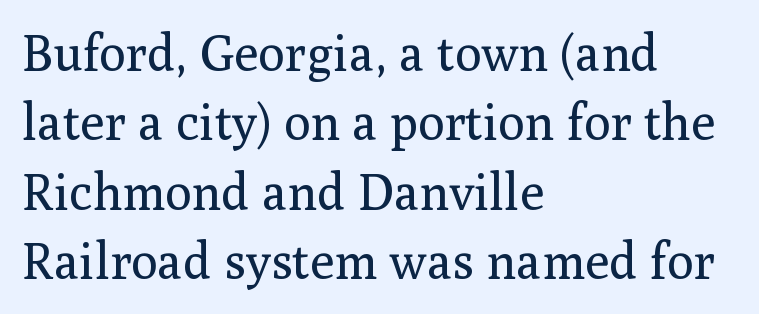
The image shows 50 px regular-weight serif type, upright; set left-aligned, normal line spacing (1.39x), normal letter spacing, not underlined; medium stroke contrast and a medium x-height.
